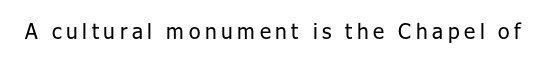
{"italic": "no", "bold": "no", "underline": "no", "letter_spacing": "wide", "letter_spacing_em": 0.22, "glyph_px": 21}
